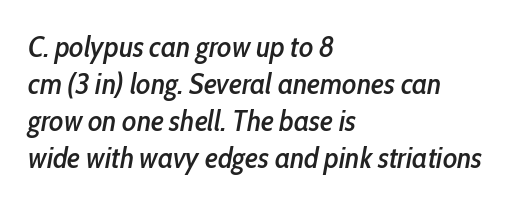
{"italic": "yes", "lean": "right", "slant_degrees": 10, "width": "condensed", "stroke_contrast": "low", "x_height": "medium", "monospaced": "no", "underline": "no", "align": "left", "line_spacing_ratio": 1.23, "letter_spacing": "normal", "letter_spacing_em": 0.0, "glyph_px": 30}
